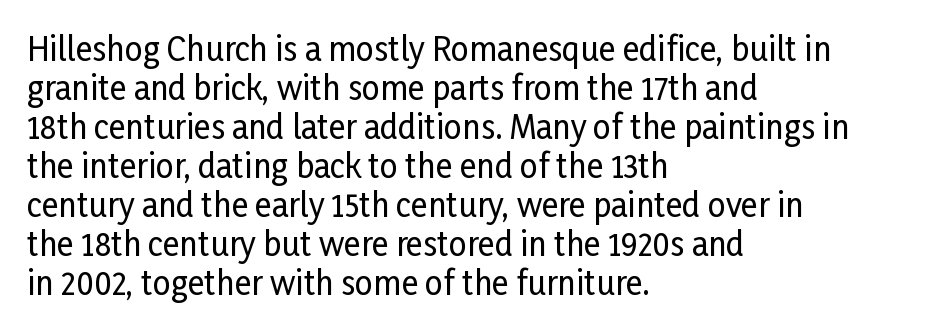
Q: Is the text italic (slanted)? A: No, it is upright.
Q: Is the typeface a serif or a sans-serif typeface? A: Sans-serif.
Q: Is the text underlined? A: No.
Q: How is the paragraph aligned? A: Left-aligned.
Q: Is the spacing between letters normal or unusually wide? A: Normal.
Q: Width (condensed, normal, or wide)? A: Condensed.
Q: Stroke contrast? A: Low.
Q: x-height? A: Medium.
Q: Monospaced? A: No.
